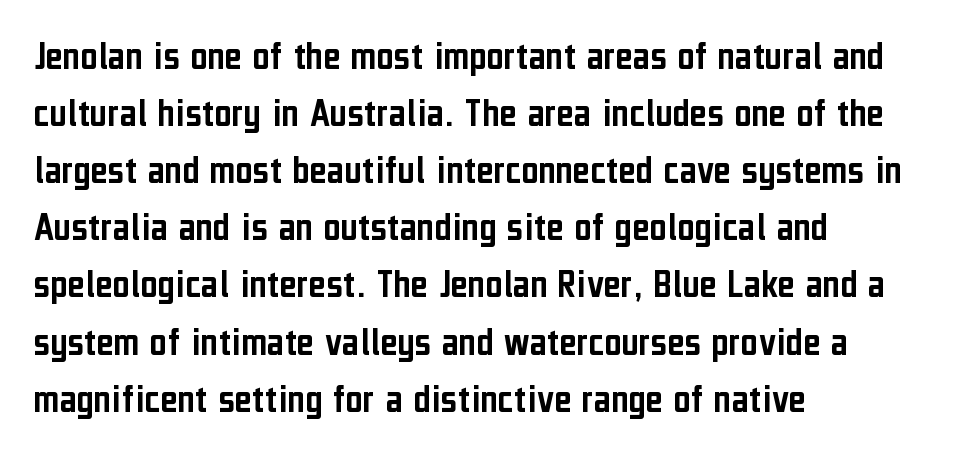
{"serif": "no", "italic": "no", "width": "condensed", "stroke_contrast": "low", "x_height": "medium", "monospaced": "no", "underline": "no", "align": "left", "line_spacing": "normal", "line_spacing_ratio": 1.36, "letter_spacing": "normal", "letter_spacing_em": 0.0, "glyph_px": 42}
